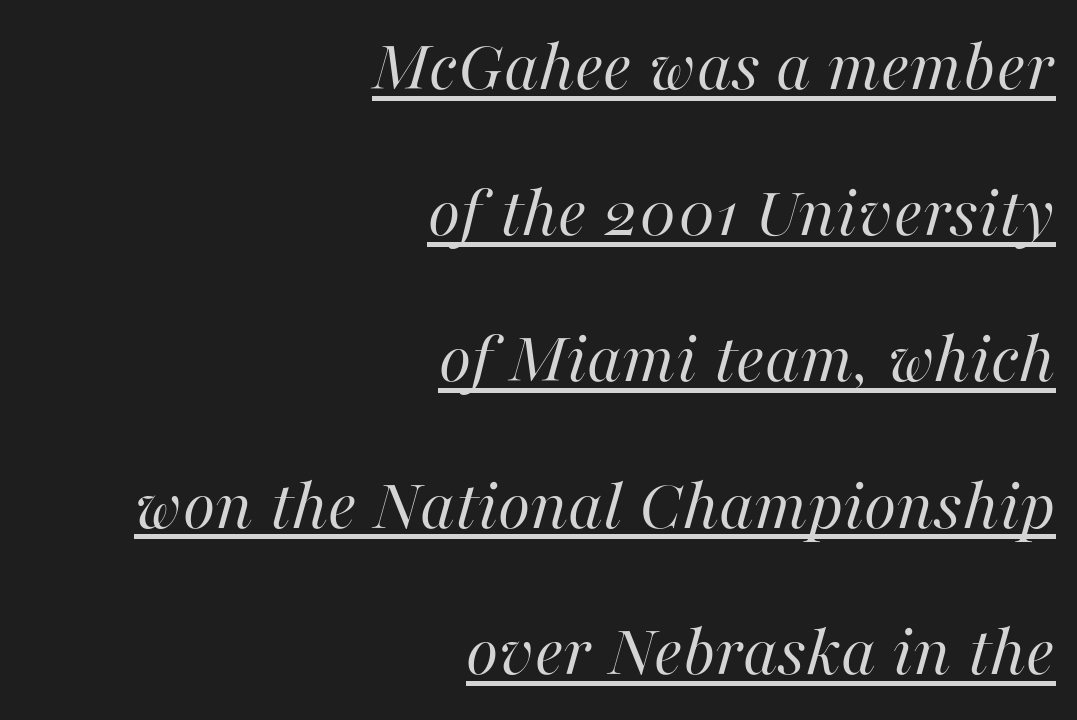
{"italic": "yes", "lean": "right", "slant_degrees": 16, "bold": "no", "weight": "regular", "width": "normal", "stroke_contrast": "high", "x_height": "medium", "monospaced": "no", "underline": "yes", "align": "right", "line_spacing": "loose", "line_spacing_ratio": 1.95, "letter_spacing": "normal", "letter_spacing_em": 0.0, "glyph_px": 75}
